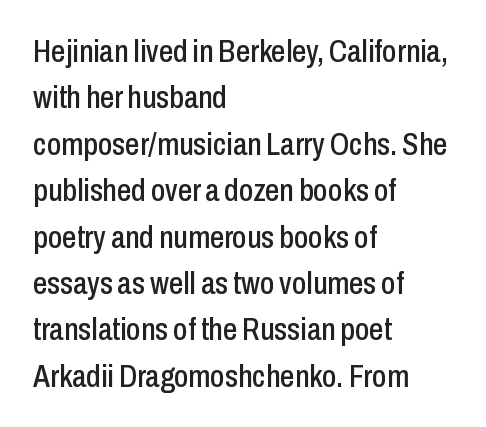
Anything drawn beneath the words? Only blank space. No italicization has been applied; the sample stays upright. The passage is arranged the way most books set body copy — flush left. The rendering shows plain stroke endings on the letterforms — a sans-serif design. Character widths vary here, with narrow letters taking less room than wide ones.
